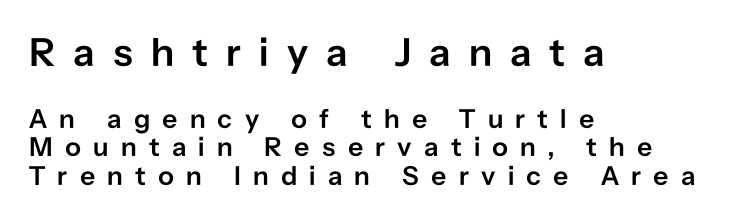
{"serif": "no", "italic": "no", "bold": "semi", "weight": "semibold", "width": "normal", "stroke_contrast": "low", "x_height": "medium", "monospaced": "no", "underline": "no", "align": "left", "line_spacing": "tight", "line_spacing_ratio": 1.05, "letter_spacing": "wide", "letter_spacing_em": 0.45, "larger_block": "first", "size_ratio": 1.48, "glyph_px": 40}
